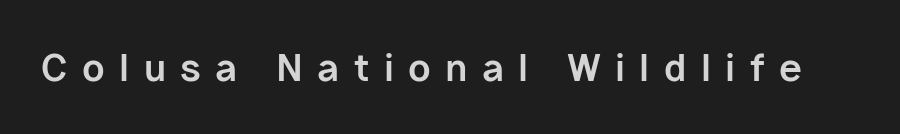
Q: Is the text bold? A: Yes.
Q: Is the text italic (slanted)? A: No, it is upright.
Q: Is the typeface a serif or a sans-serif typeface? A: Sans-serif.
Q: Is the text underlined? A: No.
Q: Is the spacing between letters normal or unusually wide? A: Unusually wide.
Q: Width (condensed, normal, or wide)? A: Normal.
Q: Stroke contrast? A: Low.
Q: x-height? A: Medium.
Q: Monospaced? A: No.
